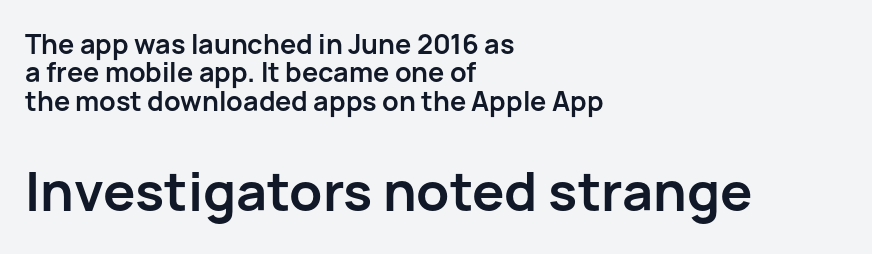
A roman cut, with each character standing at attention. The rag falls on the right side of this text block. In terms of weight, the rendering is a true, heavy bold. This layout puts the modest block above and the oversized block below.
